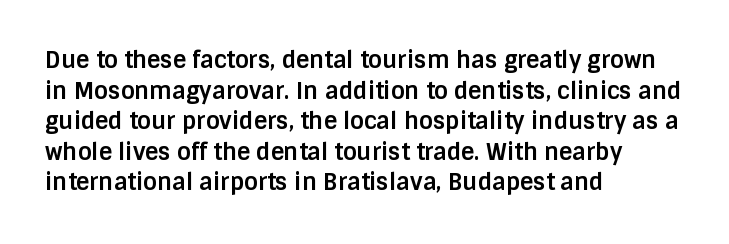
The image shows 23 px bold type, upright; set left-aligned, normal line spacing (1.33x), normal letter spacing, not underlined.
